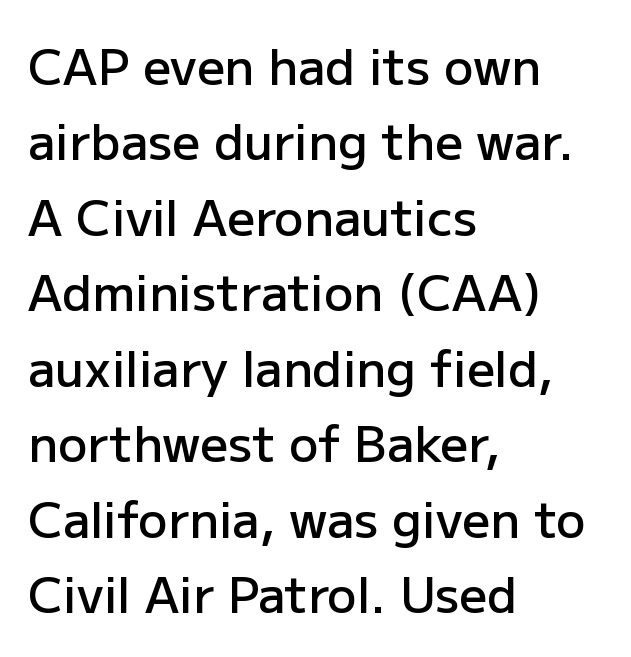
The image shows 49 px semibold sans-serif type, upright; set left-aligned, normal line spacing (1.54x), normal letter spacing, not underlined; low stroke contrast and a medium x-height.
